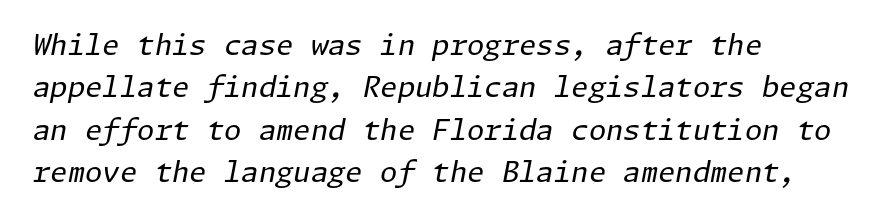
Q: Is the text bold? A: No.
Q: Is the text italic (slanted)? A: Yes, it leans right by about 11 degrees.
Q: Is the text underlined? A: No.
Q: How is the paragraph aligned? A: Left-aligned.
Q: Is the spacing between letters normal or unusually wide? A: Normal.
Q: Is the spacing between lines tight, normal or loose? A: Normal.
Q: Width (condensed, normal, or wide)? A: Normal.
Q: Stroke contrast? A: Low.
Q: x-height? A: Medium.
